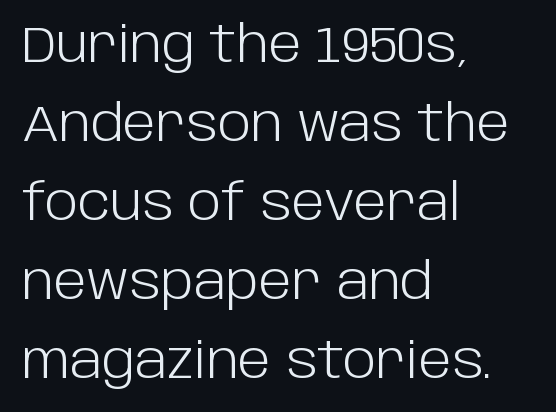
Q: Is the text bold? A: No.
Q: Is the text italic (slanted)? A: No, it is upright.
Q: Is the typeface a serif or a sans-serif typeface? A: Sans-serif.
Q: Is the text underlined? A: No.
Q: How is the paragraph aligned? A: Left-aligned.
Q: Is the spacing between letters normal or unusually wide? A: Normal.
Q: Is the spacing between lines tight, normal or loose? A: Normal.
Q: Width (condensed, normal, or wide)? A: Normal.
Q: Stroke contrast? A: Low.
Q: x-height? A: Large.
Q: Monospaced? A: No.
